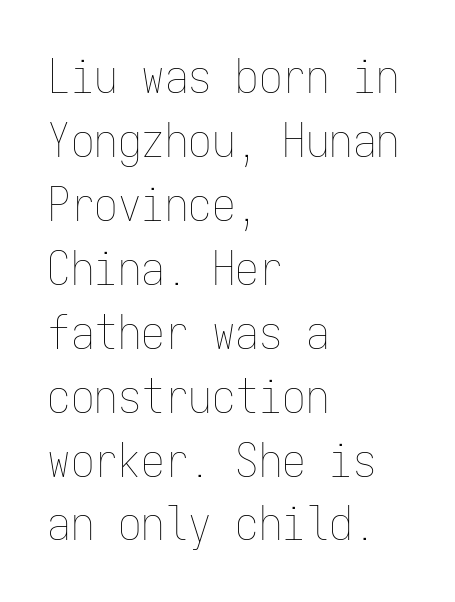
{"italic": "no", "bold": "no", "weight": "thin", "width": "condensed", "stroke_contrast": "low", "x_height": "medium", "monospaced": "yes", "underline": "no", "align": "left", "line_spacing": "normal", "line_spacing_ratio": 1.36, "letter_spacing": "normal", "letter_spacing_em": 0.0, "glyph_px": 47}
